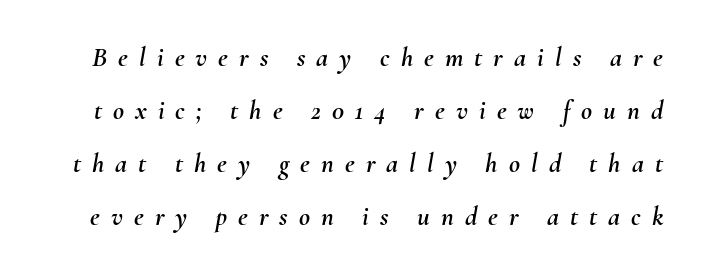
The image shows 27 px text type, italic (leaning right); set loose line spacing (1.96x), unusually wide letter spacing (+0.41 em), not underlined.
